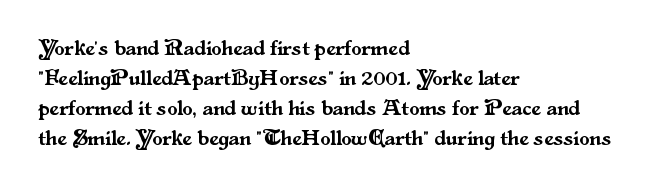
The image shows 21 px text type, upright; set left-aligned, normal line spacing (1.43x), normal letter spacing, not underlined.
